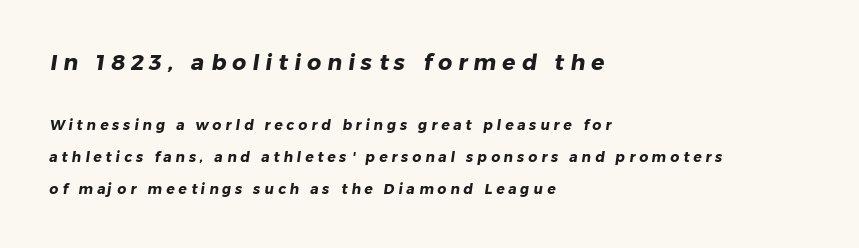
Successive baselines arrive slowly, with a big drop between each. Caption: upper text group enlarged, lower text group reduced. Someone cranked the tracking dial way up on this one. The sample has been set heavy, in full bold.
